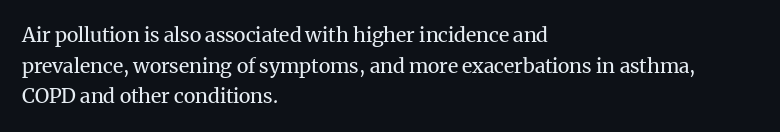
Q: Is the text bold? A: No.
Q: Is the text italic (slanted)? A: No, it is upright.
Q: Is the text underlined? A: No.
Q: How is the paragraph aligned? A: Left-aligned.
Q: Is the spacing between letters normal or unusually wide? A: Normal.
Q: Is the spacing between lines tight, normal or loose? A: Normal.
